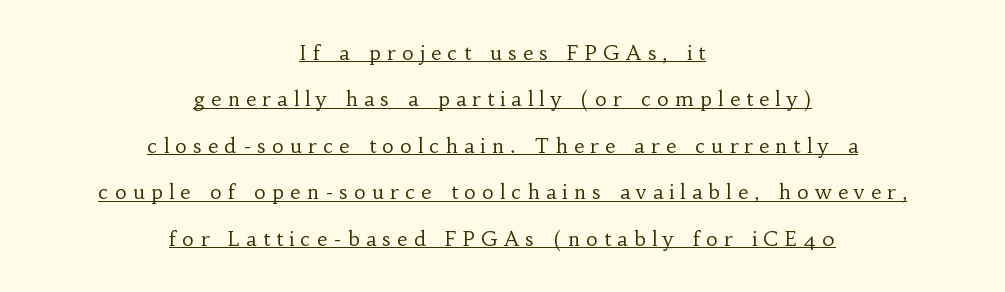
{"italic": "no", "bold": "no", "underline": "yes", "align": "center", "line_spacing": "loose", "line_spacing_ratio": 2.32, "letter_spacing": "wide", "letter_spacing_em": 0.32, "glyph_px": 20}
